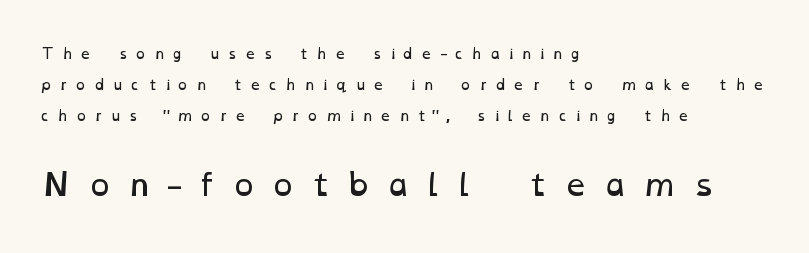
The image shows 30 px regular-weight, wide type; set left-aligned, loose line spacing (2.22x), unusually wide letter spacing (+0.49 em), not underlined; the second (bottom) block is 2.14x larger; low stroke contrast and a medium x-height.
